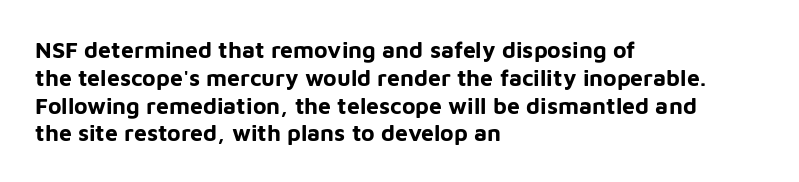
Q: Is the text bold? A: Yes.
Q: Is the text italic (slanted)? A: No, it is upright.
Q: Is the text underlined? A: No.
Q: How is the paragraph aligned? A: Left-aligned.
Q: Is the spacing between letters normal or unusually wide? A: Normal.
